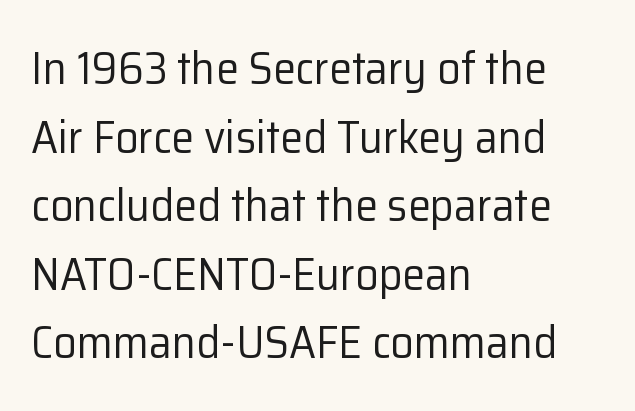
Q: Is the text bold? A: No.
Q: Is the text italic (slanted)? A: No, it is upright.
Q: Is the typeface a serif or a sans-serif typeface? A: Sans-serif.
Q: Is the text underlined? A: No.
Q: How is the paragraph aligned? A: Left-aligned.
Q: Is the spacing between letters normal or unusually wide? A: Normal.
Q: Is the spacing between lines tight, normal or loose? A: Normal.
Q: Width (condensed, normal, or wide)? A: Normal.
Q: Stroke contrast? A: Low.
Q: x-height? A: Medium.
Q: Monospaced? A: No.
